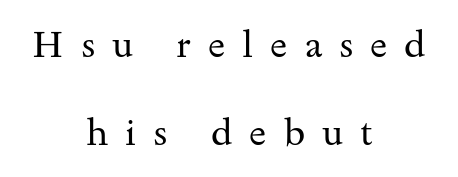
{"serif": "yes", "italic": "no", "bold": "no", "weight": "regular", "width": "wide", "stroke_contrast": "medium", "x_height": "small", "monospaced": "no", "underline": "no", "align": "center", "line_spacing": "loose", "line_spacing_ratio": 2.38, "letter_spacing": "wide", "letter_spacing_em": 0.46, "glyph_px": 37}
